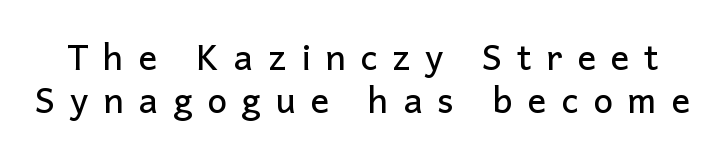
In terms of letterform style, serifs are entirely absent. Anything drawn beneath the words? Only blank space. Spacing verdict: proportional, widths tailored to each character. The letters stand upright; this is a roman face. There is plenty of visible air inserted between adjacent glyphs.
